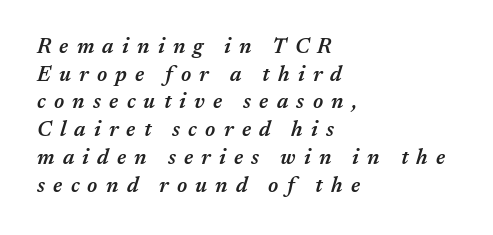
The image shows 21 px text type, italic (leaning right); set left-aligned, normal line spacing (1.32x), unusually wide letter spacing (+0.39 em), not underlined.
